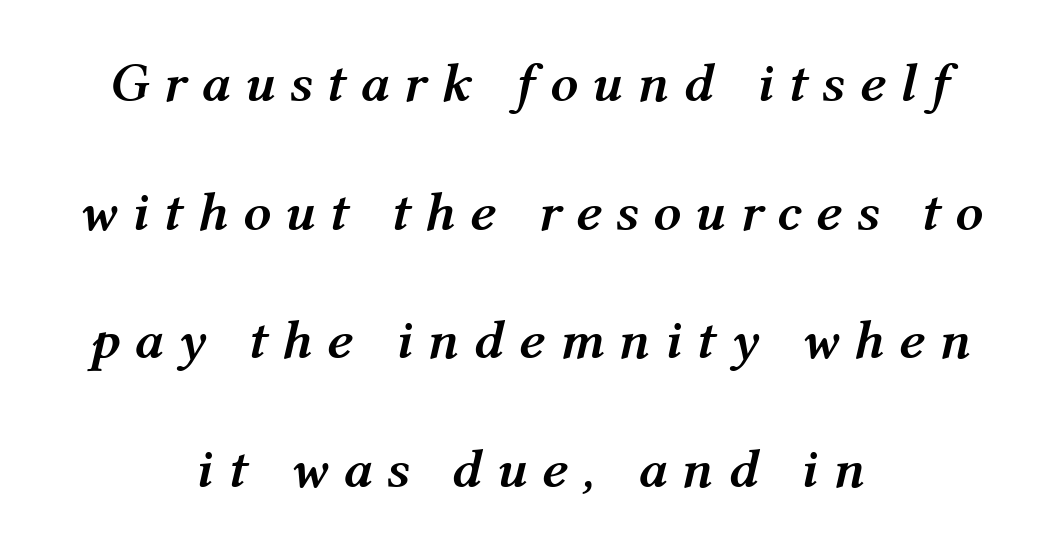
Q: Is the text bold? A: Yes.
Q: Is the text italic (slanted)? A: Yes, it leans right by about 12 degrees.
Q: Is the text underlined? A: No.
Q: How is the paragraph aligned? A: Centered.
Q: Is the spacing between letters normal or unusually wide? A: Unusually wide.
Q: Is the spacing between lines tight, normal or loose? A: Loose.
Q: Width (condensed, normal, or wide)? A: Normal.
Q: Stroke contrast? A: Medium.
Q: x-height? A: Medium.
Q: Monospaced? A: No.
